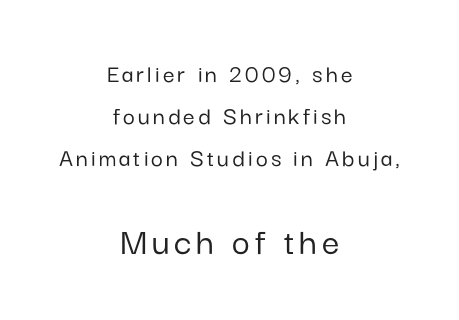
This rendering uses center alignment, leaving both contours irregular but symmetric. The rendering shows plain stroke endings on the letterforms — a sans-serif design. Anything drawn beneath the words? Only blank space. Each letter keeps its own natural width here, so spacing adapts to shape. Compare the two chunks: the lower has the greater cap height. It's the straight-up-and-down kind of type.
